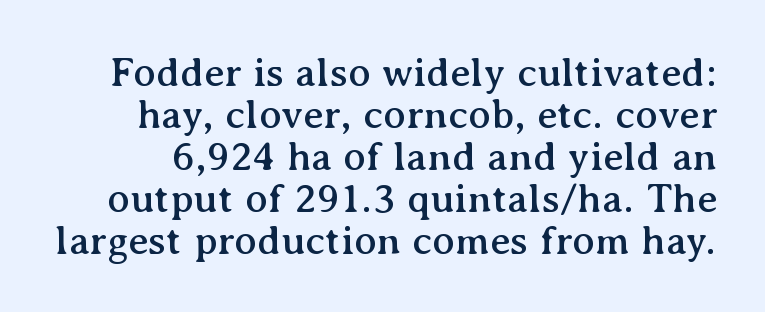
Q: Is the text italic (slanted)? A: No, it is upright.
Q: Is the typeface a serif or a sans-serif typeface? A: Serif.
Q: Is the text underlined? A: No.
Q: Is the spacing between letters normal or unusually wide? A: Normal.
Q: Is the spacing between lines tight, normal or loose? A: Tight.
Q: Width (condensed, normal, or wide)? A: Normal.
Q: Stroke contrast? A: Medium.
Q: x-height? A: Medium.
Q: Monospaced? A: No.
